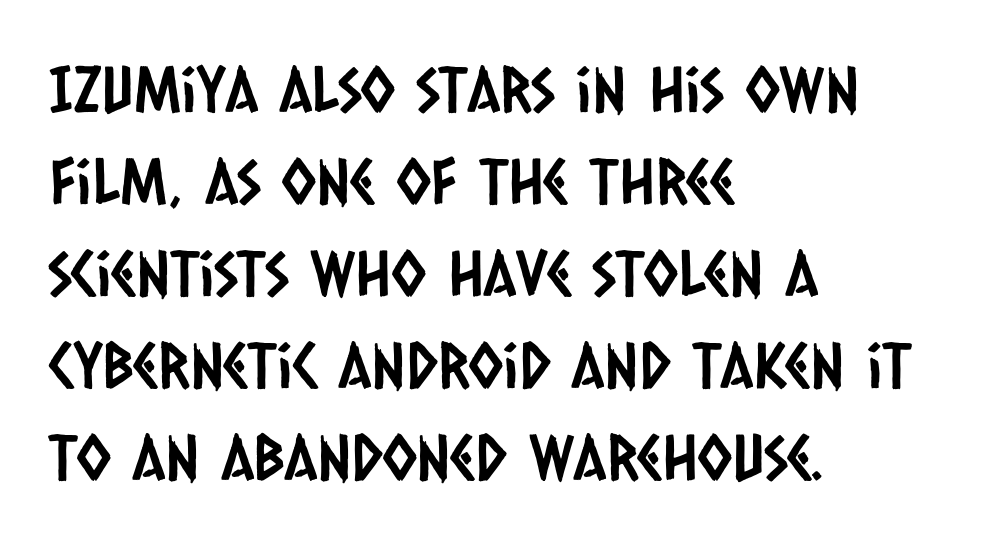
Note the varied advance widths — an 'i' is clearly narrower than an 'm'. Serifs: no, the terminals of the letterforms are clean. Is there much room between lines? A standard amount, neither cramped nor airy. Short and long lines alike share a common starting point at left. Check the space under the baseline: it is left empty.
